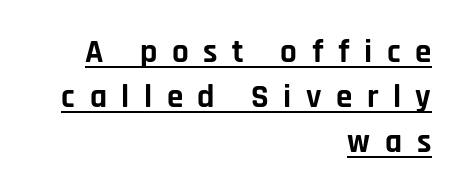
Note: no serifs on the glyphs. Here the designer chose a conventional face with non-uniform glyph widths. These lines are set flush right with a ragged left edge. Does the weight exceed regular? Yes, all the way to bold. Horizontal bands of white between lines are of average thickness.
